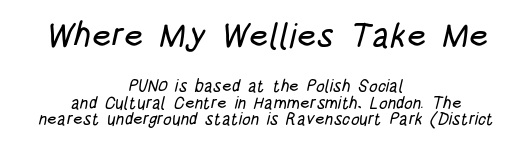
Q: Is the typeface a serif or a sans-serif typeface? A: Sans-serif.
Q: Is the text underlined? A: No.
Q: How is the paragraph aligned? A: Centered.
Q: Is the spacing between letters normal or unusually wide? A: Normal.
Q: Is the spacing between lines tight, normal or loose? A: Tight.
Q: Which block of text is set in a larger size, the first (top) or the second (bottom)? A: The first (top) one.
Q: Width (condensed, normal, or wide)? A: Condensed.
Q: Stroke contrast? A: Low.
Q: x-height? A: Large.
Q: Monospaced? A: No.
